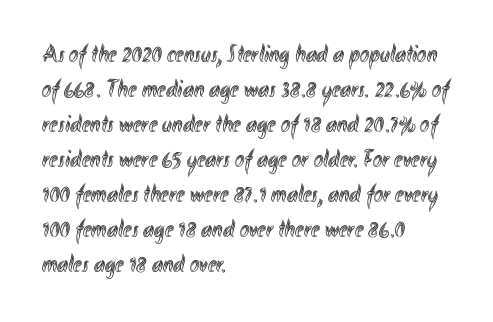
{"underline": "no", "align": "left", "line_spacing": "normal", "line_spacing_ratio": 1.4, "letter_spacing": "normal", "letter_spacing_em": 0.0, "glyph_px": 25}
